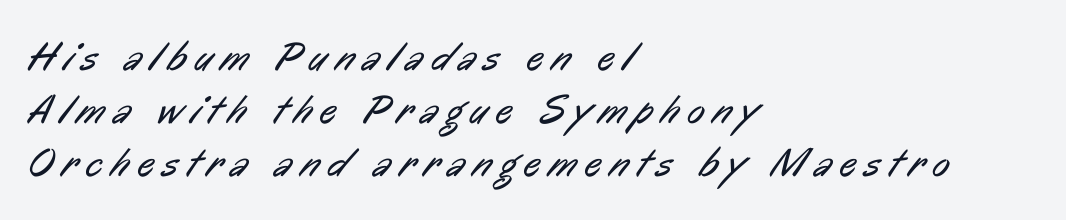
The image shows 41 px regular-weight, condensed sans-serif type; set left-aligned, normal line spacing (1.29x), unusually wide letter spacing (+0.21 em), not underlined; low stroke contrast and a medium x-height.
